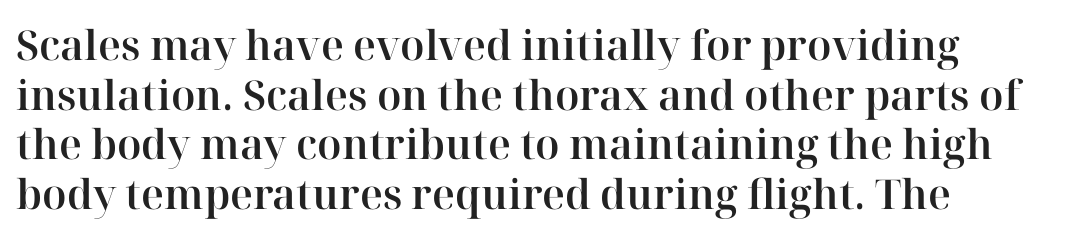
{"serif": "yes", "italic": "no", "width": "normal", "stroke_contrast": "high", "x_height": "medium", "monospaced": "no", "underline": "no", "align": "left", "line_spacing_ratio": 1.21, "letter_spacing": "normal", "letter_spacing_em": 0.0, "glyph_px": 41}
